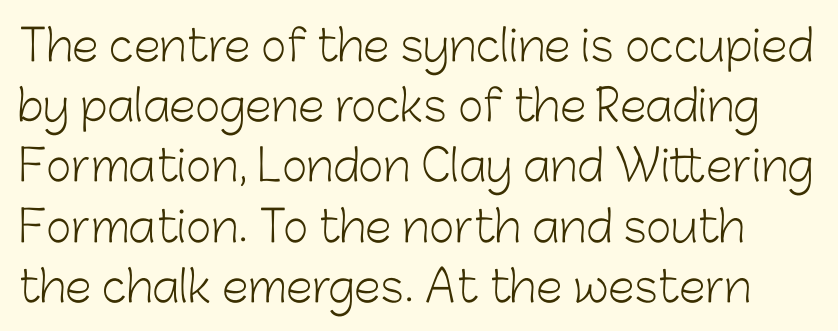
The image shows 43 px light sans-serif type, upright; set normal line spacing (1.4x), normal letter spacing, not underlined; low stroke contrast and a medium x-height.
